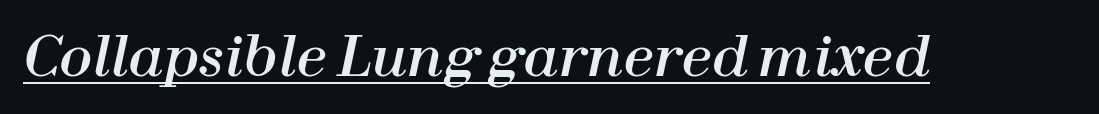
The image shows 54 px text type, italic (leaning right); set normal letter spacing, underlined; high stroke contrast and a medium x-height.
